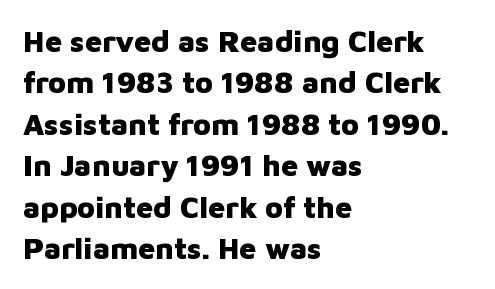
{"serif": "no", "italic": "no", "bold": "yes", "weight": "heavy", "width": "normal", "stroke_contrast": "low", "x_height": "medium", "monospaced": "no", "underline": "no", "align": "left", "line_spacing": "normal", "line_spacing_ratio": 1.38, "letter_spacing": "normal", "letter_spacing_em": 0.0, "glyph_px": 30}
